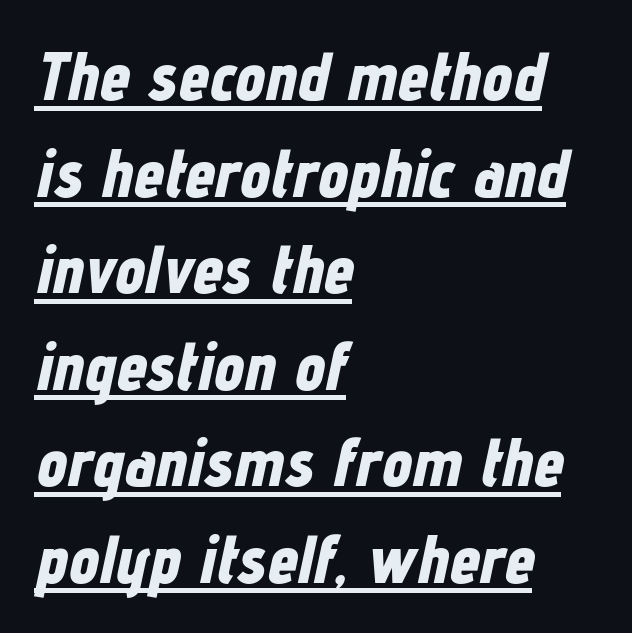
Q: Is the text bold? A: Yes.
Q: Is the text italic (slanted)? A: Yes, it leans right by about 12 degrees.
Q: Is the text underlined? A: Yes.
Q: How is the paragraph aligned? A: Left-aligned.
Q: Is the spacing between letters normal or unusually wide? A: Normal.
Q: Is the spacing between lines tight, normal or loose? A: Normal.
Q: Width (condensed, normal, or wide)? A: Condensed.
Q: Stroke contrast? A: Low.
Q: x-height? A: Medium.
Q: Monospaced? A: No.
